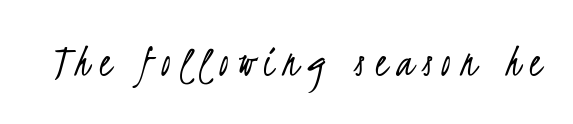
The image shows 47 px light, condensed sans-serif type; set unusually wide letter spacing (+0.21 em), not underlined; low stroke contrast and a small x-height.
